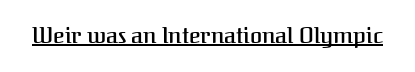
{"italic": "no", "bold": "semi", "underline": "yes", "letter_spacing": "normal", "letter_spacing_em": 0.0, "glyph_px": 22}
